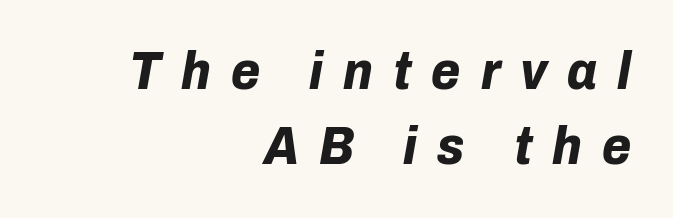
Q: Is the text bold? A: Yes.
Q: Is the text italic (slanted)? A: Yes, it leans right by about 10 degrees.
Q: Is the text underlined? A: No.
Q: How is the paragraph aligned? A: Right-aligned.
Q: Is the spacing between letters normal or unusually wide? A: Unusually wide.
Q: Is the spacing between lines tight, normal or loose? A: Normal.
Q: Width (condensed, normal, or wide)? A: Normal.
Q: Stroke contrast? A: Low.
Q: x-height? A: Medium.
Q: Monospaced? A: No.
